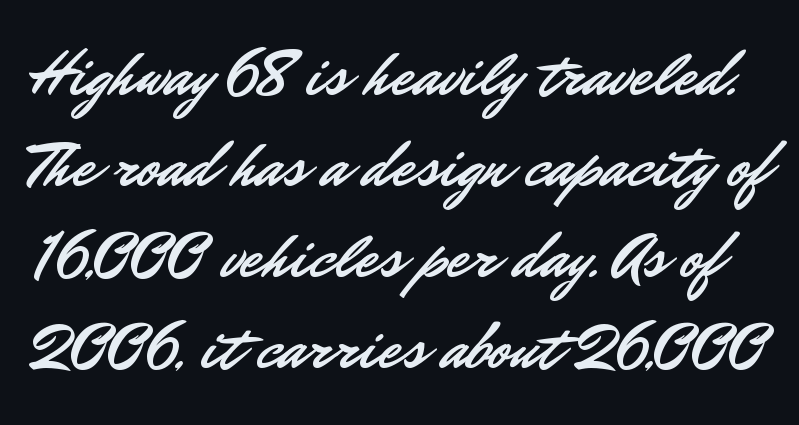
{"serif": "no", "width": "normal", "stroke_contrast": "low", "x_height": "small", "monospaced": "no", "underline": "no", "line_spacing": "normal", "line_spacing_ratio": 1.4, "letter_spacing": "normal", "letter_spacing_em": 0.0, "glyph_px": 65}
